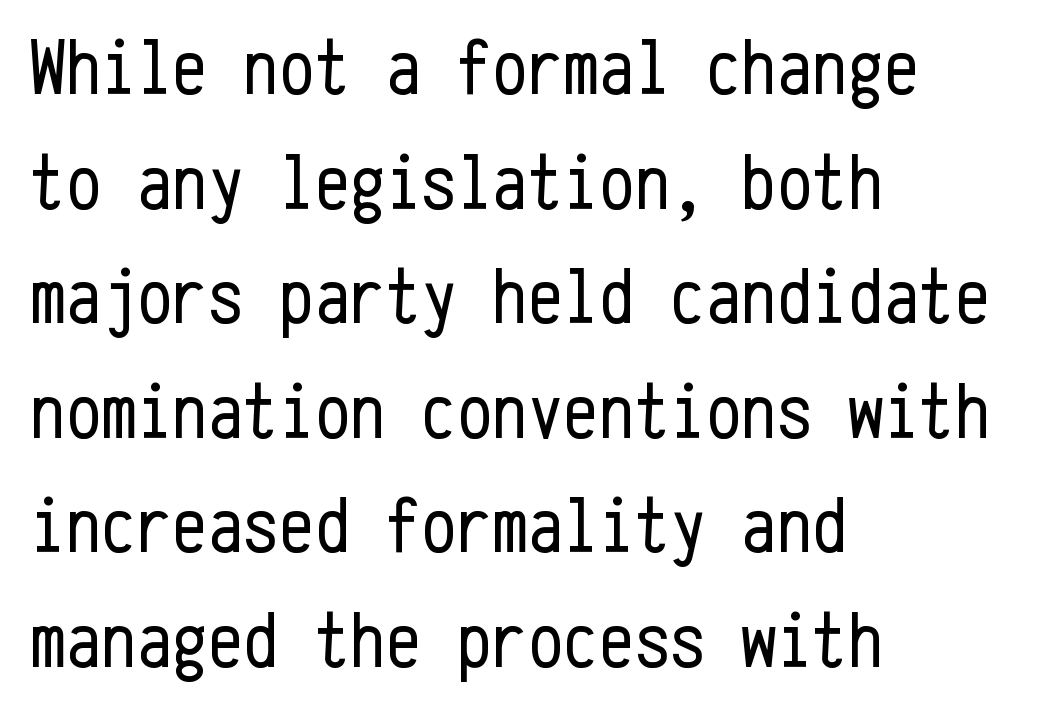
{"serif": "no", "italic": "no", "bold": "no", "weight": "regular", "width": "condensed", "stroke_contrast": "low", "x_height": "medium", "monospaced": "yes", "underline": "no", "align": "left", "line_spacing": "normal", "line_spacing_ratio": 1.45, "letter_spacing": "normal", "letter_spacing_em": 0.0, "glyph_px": 79}
